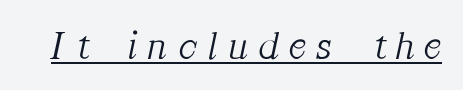
{"serif": "yes", "italic": "yes", "lean": "right", "slant_degrees": 12, "bold": "no", "weight": "light", "width": "normal", "stroke_contrast": "medium", "x_height": "medium", "monospaced": "no", "underline": "yes", "letter_spacing": "wide", "letter_spacing_em": 0.27, "glyph_px": 41}
